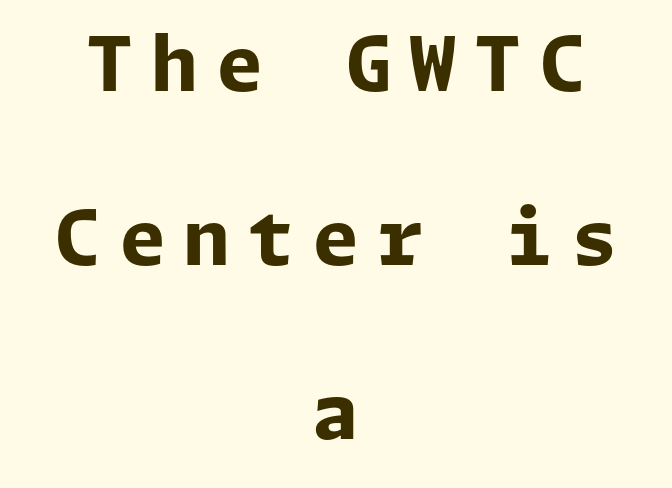
{"serif": "no", "italic": "no", "bold": "yes", "weight": "bold", "width": "normal", "stroke_contrast": "low", "x_height": "medium", "underline": "no", "align": "center", "line_spacing": "loose", "line_spacing_ratio": 2.29, "letter_spacing": "wide", "letter_spacing_em": 0.23, "glyph_px": 76}
